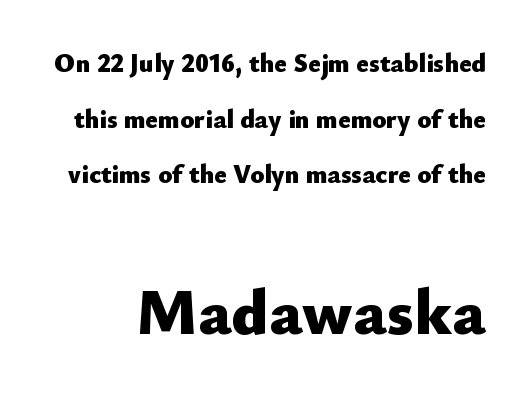
{"serif": "no", "italic": "no", "bold": "yes", "weight": "heavy", "width": "normal", "stroke_contrast": "low", "x_height": "small", "monospaced": "no", "underline": "no", "line_spacing": "loose", "line_spacing_ratio": 2.14, "letter_spacing": "normal", "letter_spacing_em": 0.0, "larger_block": "second", "size_ratio": 2.54, "glyph_px": 66}
